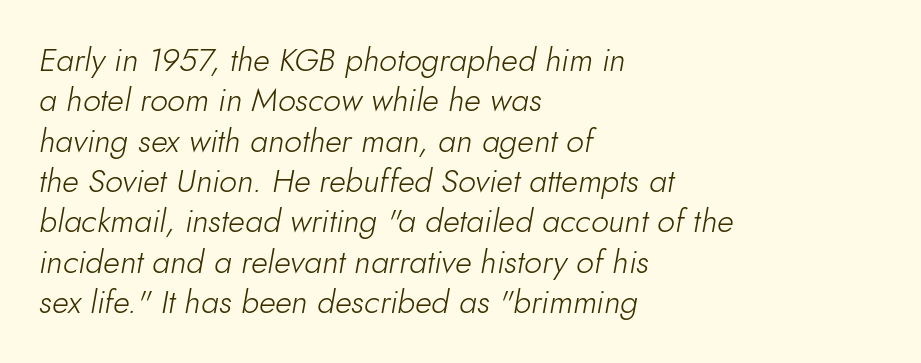
Q: Is the text bold? A: No.
Q: Is the text italic (slanted)? A: Yes, it leans right by about 10 degrees.
Q: Is the text underlined? A: No.
Q: How is the paragraph aligned? A: Left-aligned.
Q: Is the spacing between letters normal or unusually wide? A: Normal.
Q: Is the spacing between lines tight, normal or loose? A: Normal.
Q: Width (condensed, normal, or wide)? A: Normal.
Q: Stroke contrast? A: Low.
Q: x-height? A: Small.
Q: Monospaced? A: No.
